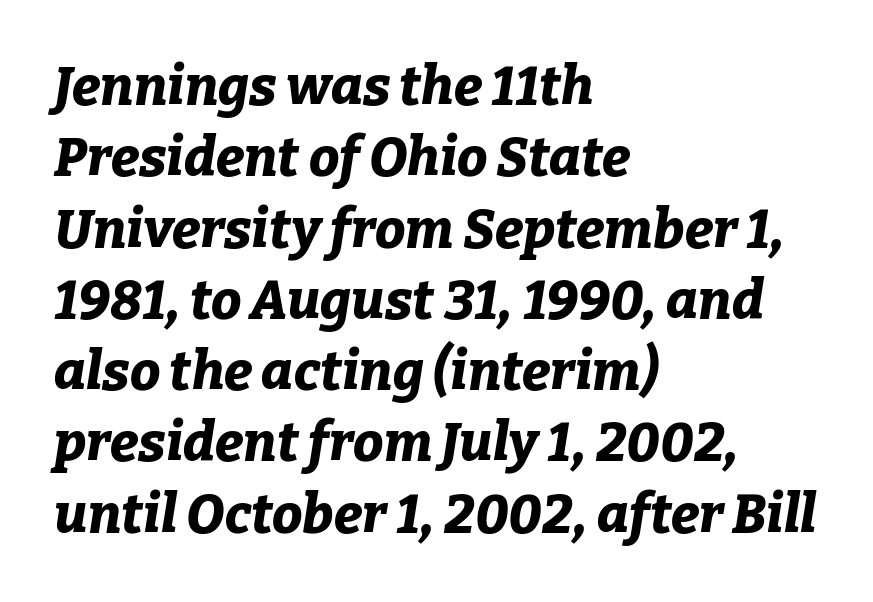
The image shows 54 px bold type, italic (leaning right); set left-aligned, normal line spacing (1.32x), normal letter spacing, not underlined; low stroke contrast and a medium x-height.
